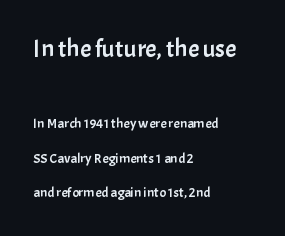
Q: Is the text italic (slanted)? A: No, it is upright.
Q: Is the text underlined? A: No.
Q: How is the paragraph aligned? A: Left-aligned.
Q: Is the spacing between letters normal or unusually wide? A: Normal.
Q: Is the spacing between lines tight, normal or loose? A: Loose.
Q: Which block of text is set in a larger size, the first (top) or the second (bottom)? A: The first (top) one.
